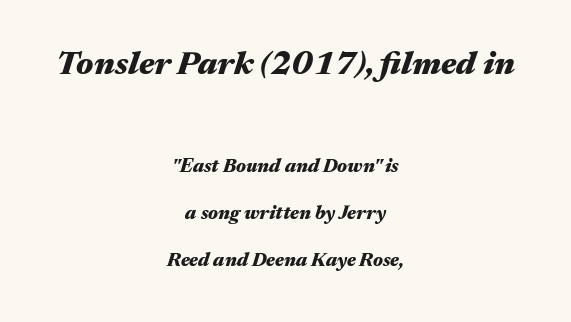
{"italic": "yes", "lean": "right", "slant_degrees": 17, "bold": "yes", "weight": "heavy", "width": "wide", "stroke_contrast": "medium", "x_height": "medium", "monospaced": "no", "underline": "no", "align": "center", "line_spacing": "loose", "line_spacing_ratio": 2.49, "letter_spacing": "normal", "letter_spacing_em": 0.0, "larger_block": "first", "size_ratio": 1.74, "glyph_px": 33}
